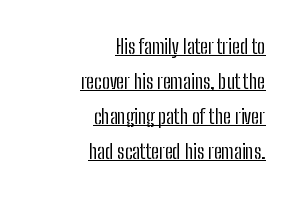
Line endings align vertically; line beginnings do not. Rendered with straight, roman letterforms. The passage shown is underscored from start to finish. Compared with typical body copy, the letter spacing here is the same. Counters stay open thanks to moderate or lighter strokes.
